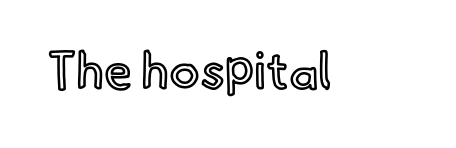
{"italic": "no", "width": "normal", "x_height": "small", "monospaced": "no", "underline": "no", "letter_spacing": "normal", "letter_spacing_em": 0.0, "glyph_px": 51}
